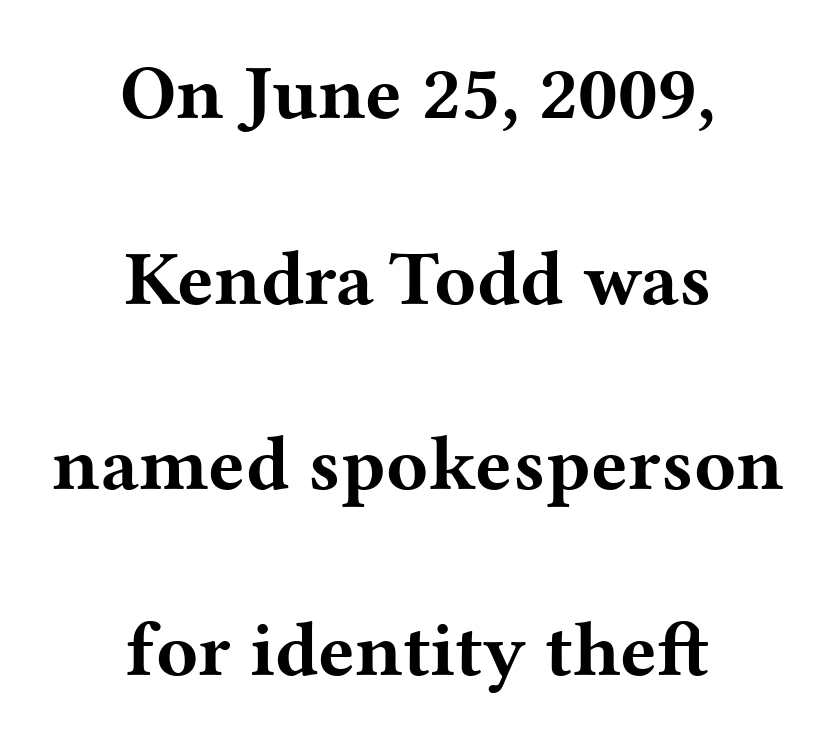
Italic: no, the glyphs are upright roman. Caption: multi-line text, centered on the measure. The face used here is proportionally spaced, like ordinary book or web type. Only glyphs here, with clear space below each row. Between one letter and the next there's only the usual sliver of space.
